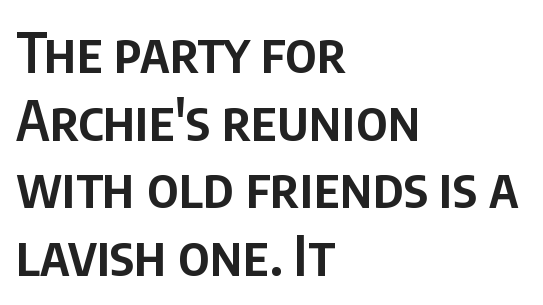
Q: Is the text bold? A: Semi-bold.
Q: Is the text italic (slanted)? A: No, it is upright.
Q: Is the typeface a serif or a sans-serif typeface? A: Sans-serif.
Q: Is the text underlined? A: No.
Q: How is the paragraph aligned? A: Left-aligned.
Q: Is the spacing between letters normal or unusually wide? A: Normal.
Q: Width (condensed, normal, or wide)? A: Condensed.
Q: Stroke contrast? A: Low.
Q: x-height? A: Large.
Q: Monospaced? A: No.
